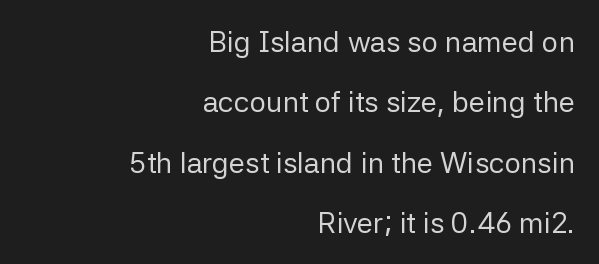
{"serif": "no", "italic": "no", "bold": "no", "weight": "regular", "width": "normal", "stroke_contrast": "low", "x_height": "medium", "monospaced": "no", "underline": "no", "align": "right", "line_spacing": "loose", "line_spacing_ratio": 2.08, "letter_spacing": "normal", "letter_spacing_em": 0.0, "glyph_px": 29}
